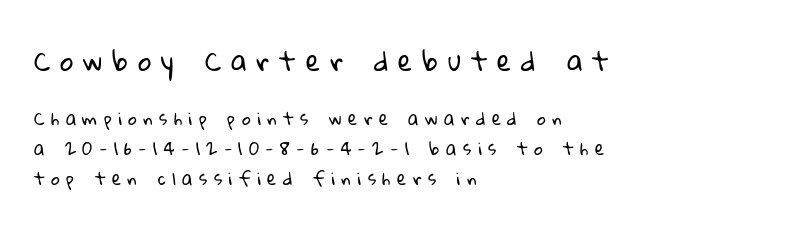
Q: Is the text bold? A: No.
Q: Is the text underlined? A: No.
Q: How is the paragraph aligned? A: Left-aligned.
Q: Is the spacing between letters normal or unusually wide? A: Unusually wide.
Q: Which block of text is set in a larger size, the first (top) or the second (bottom)? A: The first (top) one.
